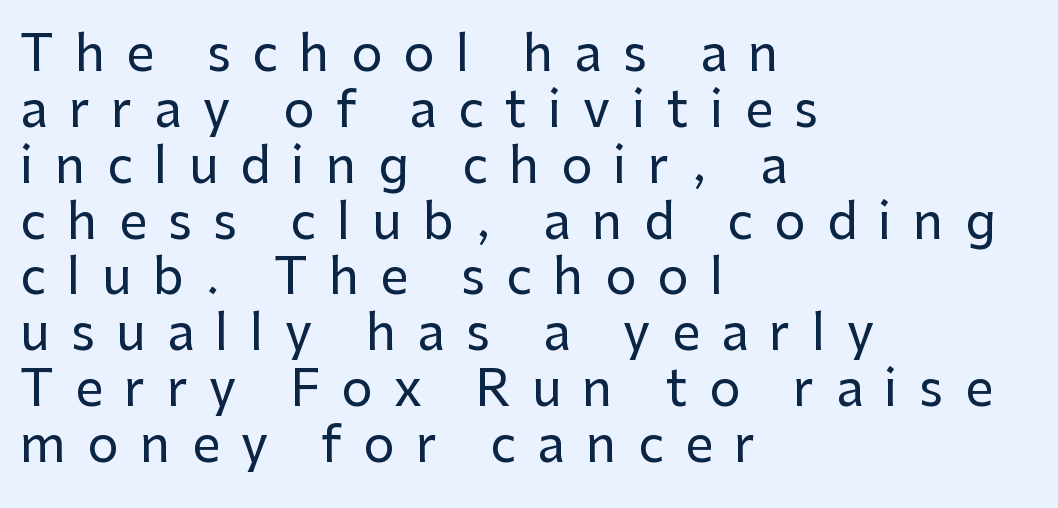
Q: Is the text italic (slanted)? A: No, it is upright.
Q: Is the typeface a serif or a sans-serif typeface? A: Sans-serif.
Q: Is the text underlined? A: No.
Q: How is the paragraph aligned? A: Left-aligned.
Q: Is the spacing between letters normal or unusually wide? A: Unusually wide.
Q: Is the spacing between lines tight, normal or loose? A: Tight.
Q: Width (condensed, normal, or wide)? A: Normal.
Q: Stroke contrast? A: Low.
Q: x-height? A: Medium.
Q: Monospaced? A: No.
